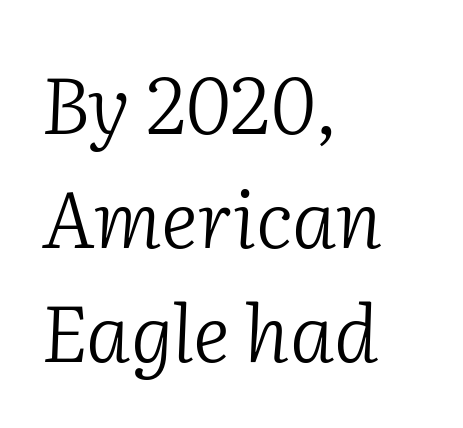
The image shows 79 px light serif type, italic (leaning right); set left-aligned, normal line spacing (1.44x), normal letter spacing, not underlined; low stroke contrast and a medium x-height.
